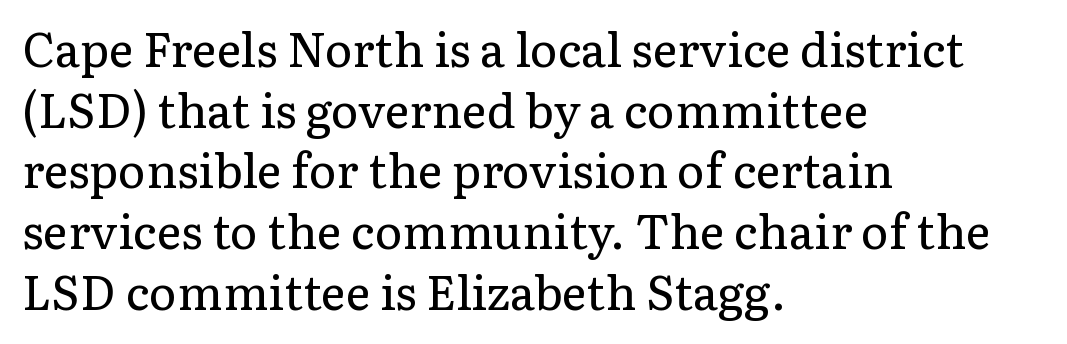
Q: Is the text bold? A: No.
Q: Is the text italic (slanted)? A: No, it is upright.
Q: Is the typeface a serif or a sans-serif typeface? A: Serif.
Q: Is the text underlined? A: No.
Q: How is the paragraph aligned? A: Left-aligned.
Q: Is the spacing between letters normal or unusually wide? A: Normal.
Q: Is the spacing between lines tight, normal or loose? A: Normal.
Q: Width (condensed, normal, or wide)? A: Normal.
Q: Stroke contrast? A: Low.
Q: x-height? A: Medium.
Q: Monospaced? A: No.
